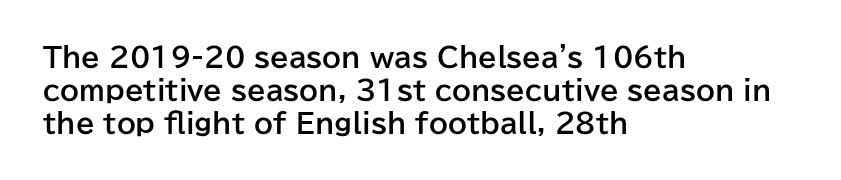
Words float on clear page, feet unadorned. Does the lettering tilt? It doesn't — this is upright. Visually the block forms a straight wall on the left and a jagged coastline on the right. These words are printed bold, with thick strokes throughout. Characters follow at the spacing the type designer built in.
